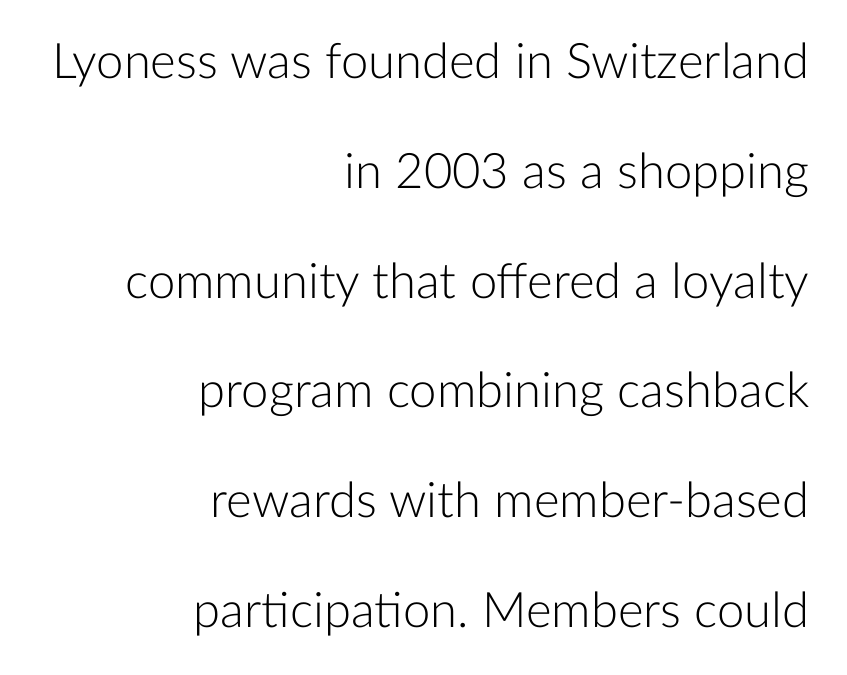
{"serif": "no", "italic": "no", "bold": "no", "weight": "light", "width": "normal", "stroke_contrast": "low", "x_height": "medium", "monospaced": "no", "underline": "no", "align": "right", "line_spacing": "loose", "line_spacing_ratio": 2.24, "letter_spacing": "normal", "letter_spacing_em": 0.0, "glyph_px": 49}
